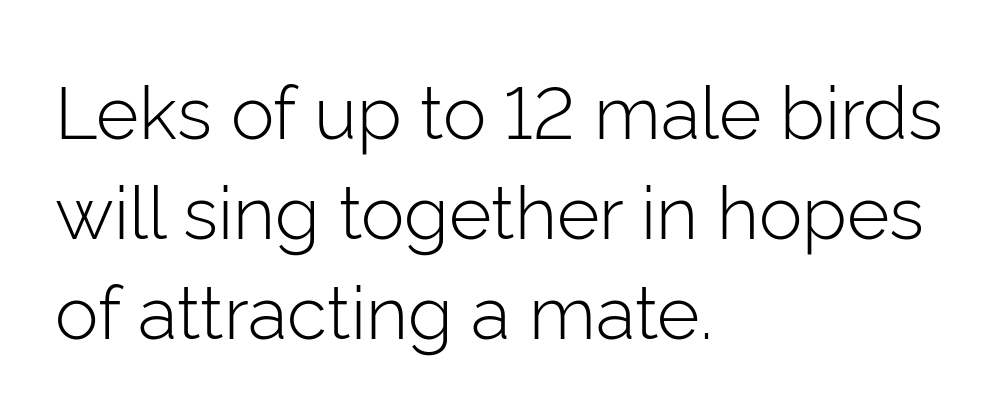
The image shows 73 px light sans-serif type, upright; set left-aligned, normal line spacing (1.37x), normal letter spacing, not underlined; low stroke contrast and a medium x-height.
